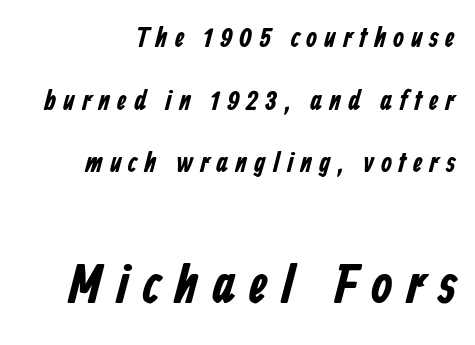
Proportional: the letters do not fall into vertical columns. The face used here appears at its bigger size in the lower chunk. Words float on clear page, feet unadorned. The letterforms stand isolated, each surrounded by extra space.
